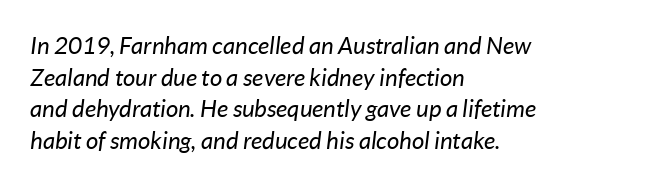
{"italic": "yes", "lean": "right", "slant_degrees": 7, "bold": "no", "underline": "no", "align": "left", "line_spacing": "normal", "line_spacing_ratio": 1.32, "letter_spacing": "normal", "letter_spacing_em": 0.0, "glyph_px": 24}
